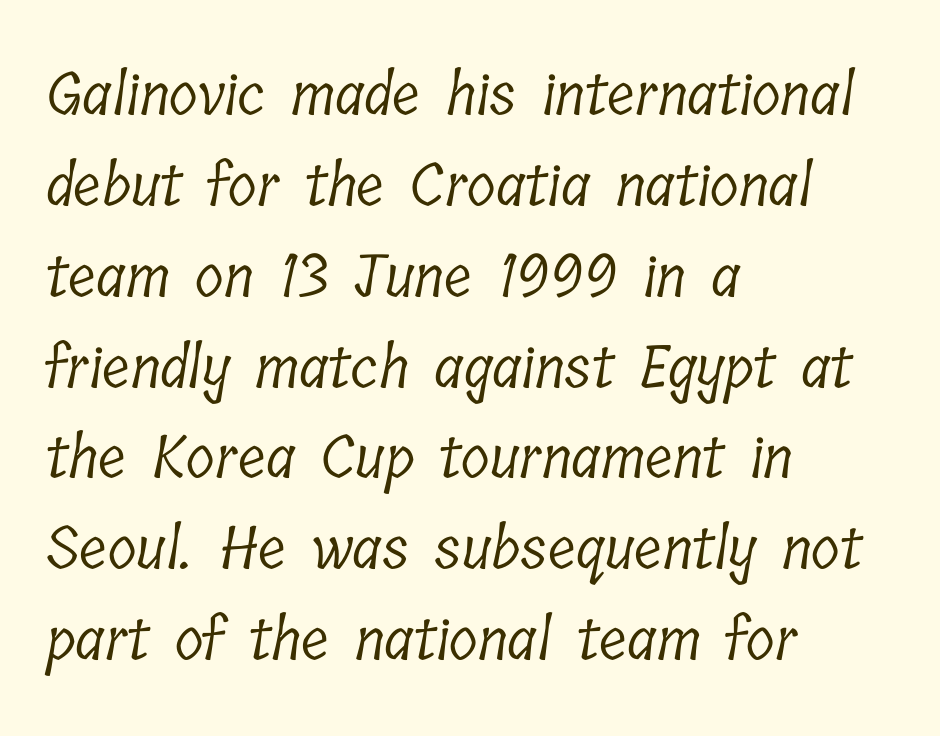
Spacing verdict: proportional, widths tailored to each character. The strokes are not fattened; the text isn't bold. Students, note that the glyphs here touch the page at normal intervals. The passage shown is not underscored anywhere.
